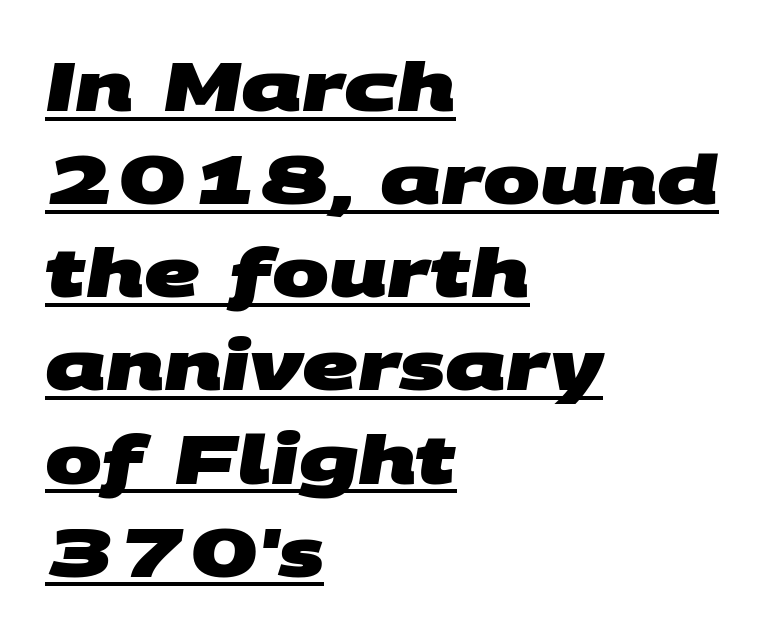
Q: Is the text bold? A: Yes.
Q: Is the typeface a serif or a sans-serif typeface? A: Sans-serif.
Q: Is the text underlined? A: Yes.
Q: How is the paragraph aligned? A: Left-aligned.
Q: Is the spacing between letters normal or unusually wide? A: Normal.
Q: Is the spacing between lines tight, normal or loose? A: Normal.
Q: Width (condensed, normal, or wide)? A: Wide.
Q: Stroke contrast? A: Medium.
Q: x-height? A: Large.
Q: Monospaced? A: No.
